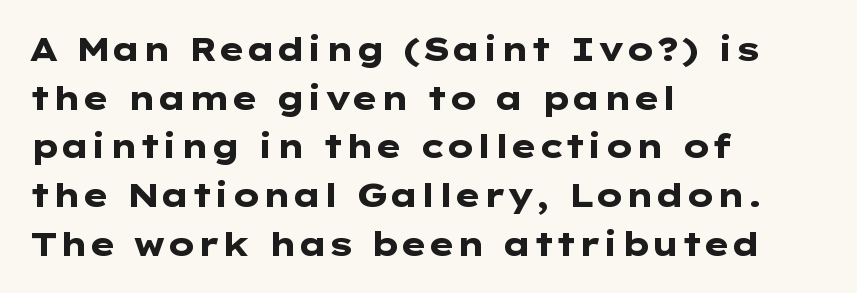
Nobody touched the tracking dial on this one. Is there any slant? The stems are plumb. Any mark beneath the type? The region is blank. Line spacing here is normal. Stroke terminals: plain, sans-serif. In terms of weight, the rendering is a true, heavy bold.
